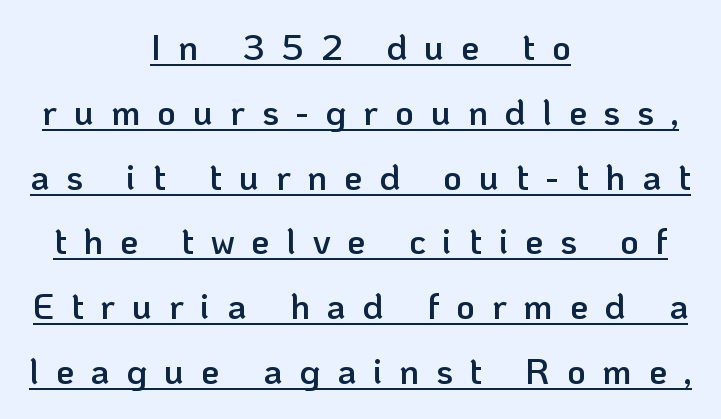
{"serif": "no", "italic": "no", "bold": "semi", "weight": "semibold", "width": "normal", "stroke_contrast": "low", "x_height": "medium", "monospaced": "no", "underline": "yes", "align": "center", "line_spacing_ratio": 1.8, "letter_spacing": "wide", "letter_spacing_em": 0.47, "glyph_px": 36}
